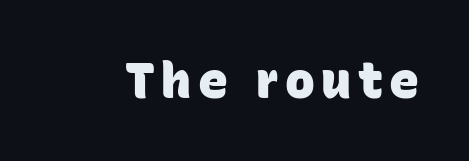
The image shows 50 px heavy sans-serif type; set not underlined; low stroke contrast and a large x-height.
